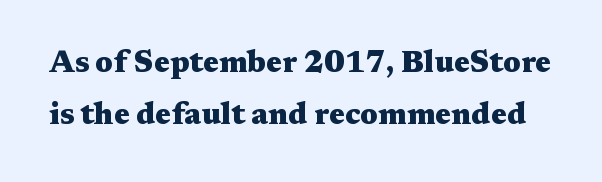
The image shows 30 px heavy, wide serif type, upright; set line spacing 1.75x, normal letter spacing, not underlined; medium stroke contrast and a medium x-height.
